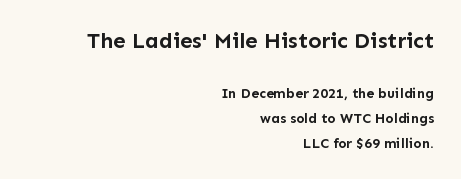
Q: Is the text bold? A: Yes.
Q: Is the text italic (slanted)? A: No, it is upright.
Q: Is the text underlined? A: No.
Q: How is the paragraph aligned? A: Right-aligned.
Q: Is the spacing between letters normal or unusually wide? A: Normal.
Q: Which block of text is set in a larger size, the first (top) or the second (bottom)? A: The first (top) one.
